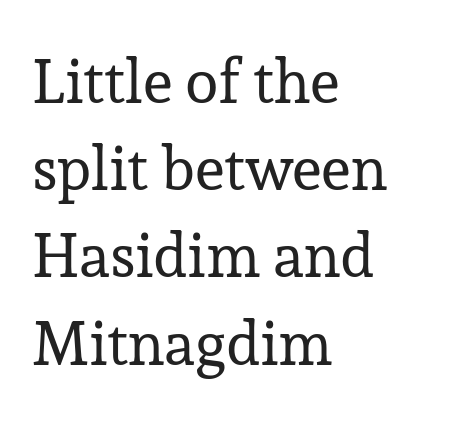
The image shows 61 px regular-weight serif type, upright; set left-aligned, normal line spacing (1.43x), normal letter spacing, not underlined; low stroke contrast and a medium x-height.
